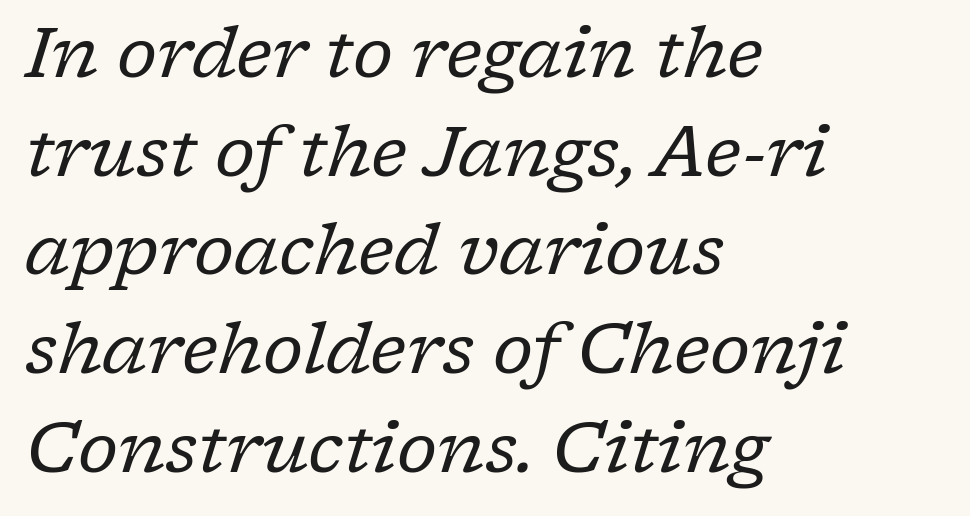
{"serif": "yes", "italic": "yes", "lean": "right", "slant_degrees": 17, "bold": "no", "weight": "regular", "width": "normal", "stroke_contrast": "low", "x_height": "medium", "monospaced": "no", "underline": "no", "align": "left", "line_spacing": "normal", "line_spacing_ratio": 1.41, "letter_spacing": "normal", "letter_spacing_em": 0.0, "glyph_px": 70}
